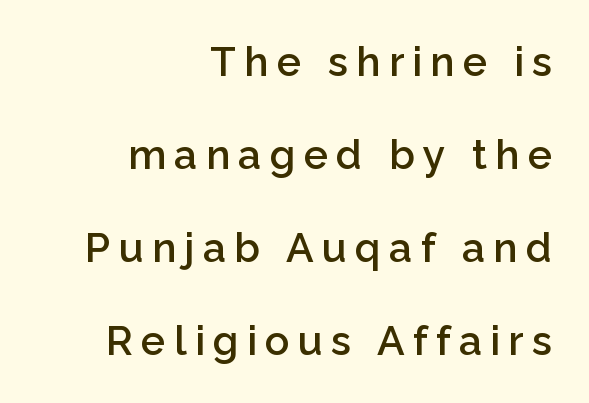
Q: Is the text bold? A: Semi-bold.
Q: Is the text italic (slanted)? A: No, it is upright.
Q: Is the typeface a serif or a sans-serif typeface? A: Sans-serif.
Q: Is the text underlined? A: No.
Q: How is the paragraph aligned? A: Right-aligned.
Q: Is the spacing between letters normal or unusually wide? A: Unusually wide.
Q: Is the spacing between lines tight, normal or loose? A: Loose.
Q: Width (condensed, normal, or wide)? A: Normal.
Q: Stroke contrast? A: Low.
Q: x-height? A: Medium.
Q: Monospaced? A: No.
